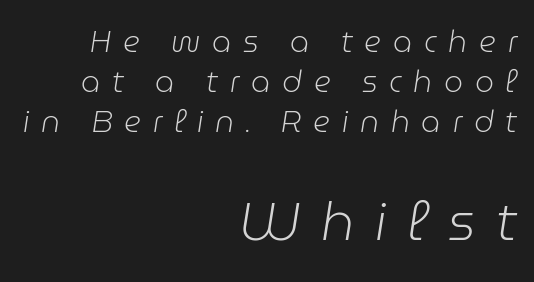
Q: Is the text bold? A: No.
Q: Is the text italic (slanted)? A: Yes, it leans right by about 9 degrees.
Q: Is the text underlined? A: No.
Q: How is the paragraph aligned? A: Right-aligned.
Q: Is the spacing between letters normal or unusually wide? A: Unusually wide.
Q: Is the spacing between lines tight, normal or loose? A: Normal.
Q: Which block of text is set in a larger size, the first (top) or the second (bottom)? A: The second (bottom) one.
Q: Width (condensed, normal, or wide)? A: Normal.
Q: Stroke contrast? A: Low.
Q: x-height? A: Medium.
Q: Monospaced? A: No.
